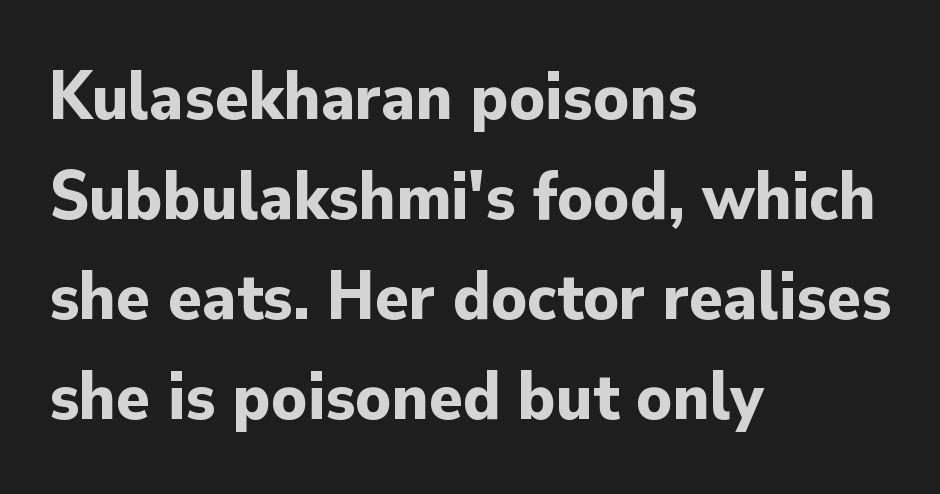
Compared with typical paragraphs, the rows here are spaced about the same. The rendering uses natural spacing where letterforms have individual widths. Glyph-to-glyph distance matches everyday printed text. Does the copy run flush right? No — it runs flush left.
